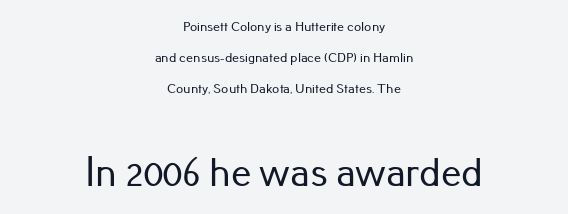
The image shows 41 px sans-serif type, upright; set centered, loose line spacing (2.23x), normal letter spacing, not underlined; the second (bottom) block is 2.93x larger; low stroke contrast and a small x-height.
